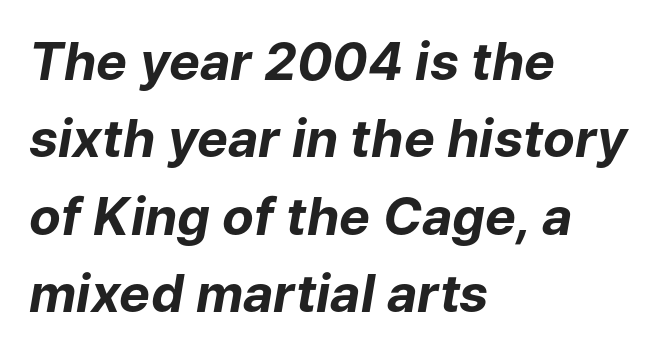
The image shows 52 px bold type, italic (leaning right); set left-aligned, normal line spacing (1.49x), normal letter spacing, not underlined; low stroke contrast and a medium x-height.
